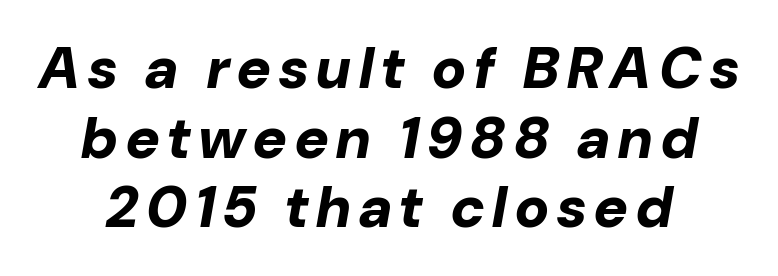
{"italic": "yes", "lean": "right", "slant_degrees": 10, "bold": "yes", "weight": "bold", "width": "normal", "stroke_contrast": "low", "x_height": "medium", "monospaced": "no", "underline": "no", "line_spacing_ratio": 1.2, "glyph_px": 58}
